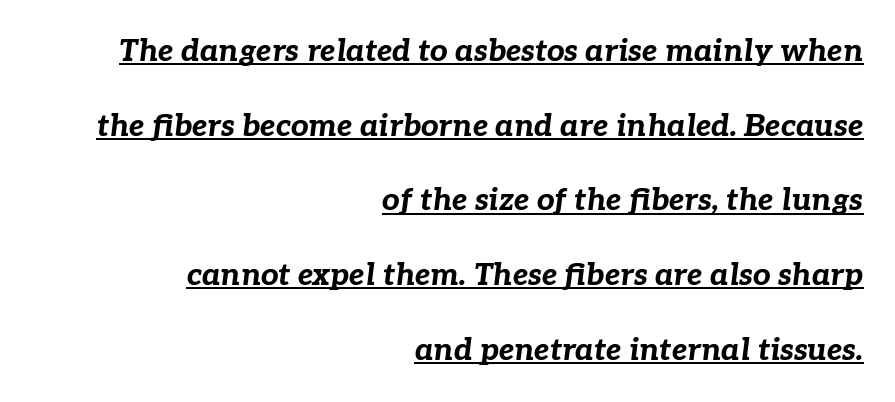
{"italic": "yes", "lean": "right", "slant_degrees": 7, "bold": "yes", "weight": "bold", "width": "normal", "stroke_contrast": "low", "x_height": "medium", "monospaced": "no", "underline": "yes", "align": "right", "line_spacing": "loose", "line_spacing_ratio": 2.41, "letter_spacing": "normal", "letter_spacing_em": 0.0, "glyph_px": 31}
